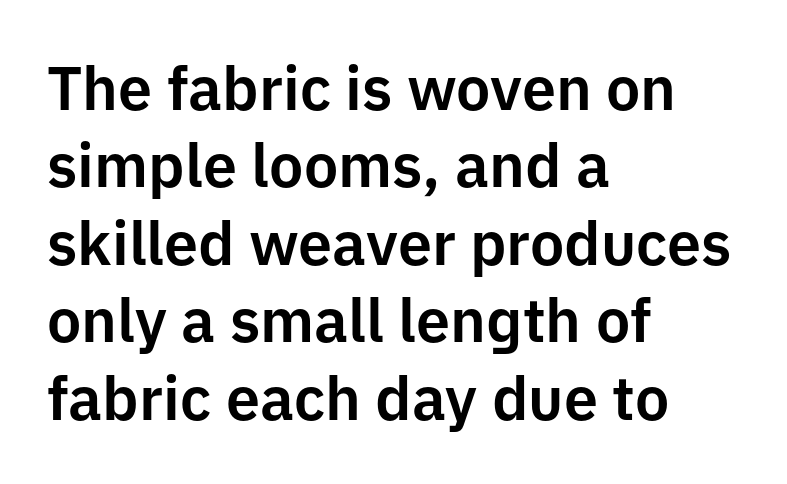
{"serif": "no", "italic": "no", "width": "normal", "stroke_contrast": "low", "x_height": "medium", "monospaced": "no", "underline": "no", "align": "left", "line_spacing": "normal", "line_spacing_ratio": 1.27, "letter_spacing": "normal", "letter_spacing_em": 0.0, "glyph_px": 61}
